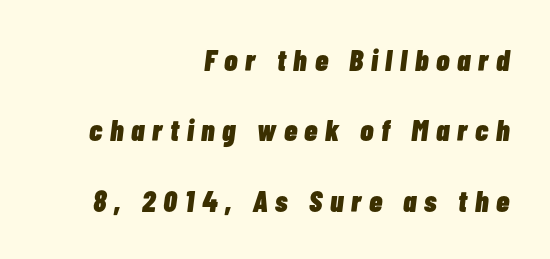
Q: Is the text bold? A: Yes.
Q: Is the text italic (slanted)? A: Yes, it leans right by about 7 degrees.
Q: Is the text underlined? A: No.
Q: How is the paragraph aligned? A: Right-aligned.
Q: Is the spacing between letters normal or unusually wide? A: Unusually wide.
Q: Is the spacing between lines tight, normal or loose? A: Loose.
Q: Width (condensed, normal, or wide)? A: Condensed.
Q: Stroke contrast? A: Low.
Q: x-height? A: Medium.
Q: Monospaced? A: No.
